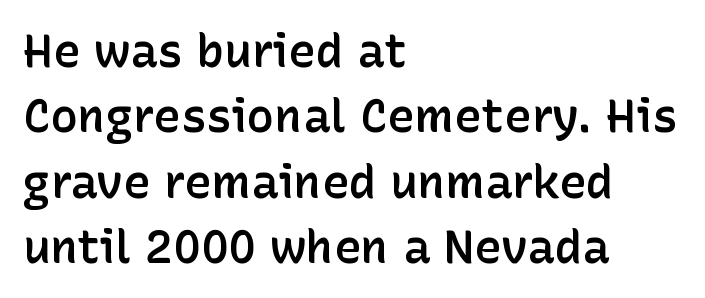
A sans-serif font was chosen for this passage. Rows of type keep a routine distance in the vertical direction. Note the varied advance widths — an 'i' is clearly narrower than an 'm'. The zone under the glyphs is completely vacant. Caption: semibold face, moderately heavy strokes. Letter spacing: default.
